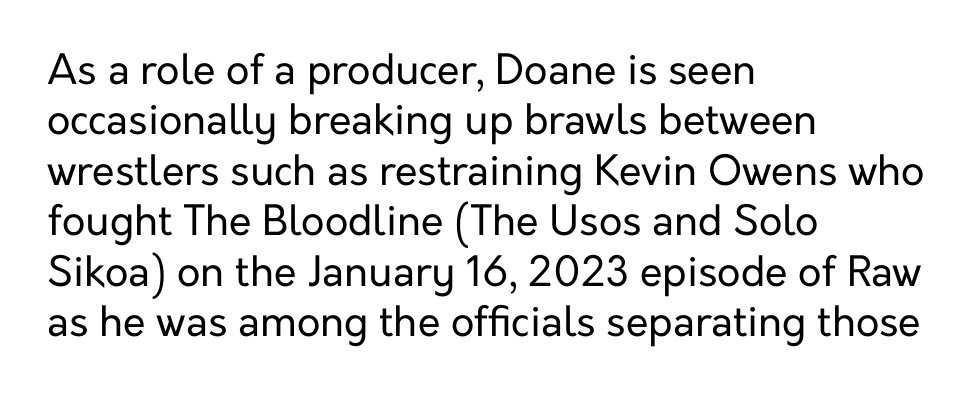
The ragged edge is on the right, which tells us the setting is flush left. The passage shown is typed in a proportional face where columns would drift. Nothing heavy about these letters — not bold at all. Vertical strokes here are truly vertical. The letters sit at their default tracking, neither squeezed nor spread. The glyphs in this specimen are sans serif.
